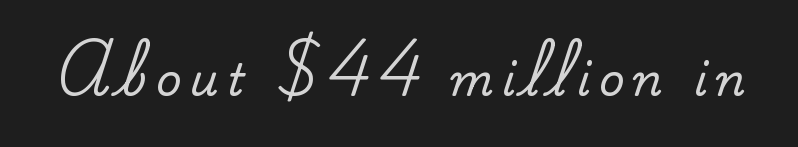
The image shows 44 px serif type; set unusually wide letter spacing (+0.2 em), not underlined; medium stroke contrast and a small x-height.
